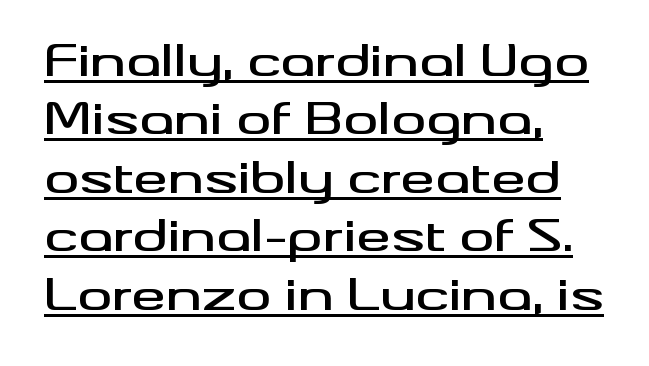
{"serif": "no", "italic": "no", "width": "wide", "stroke_contrast": "medium", "x_height": "small", "monospaced": "no", "underline": "yes", "align": "left", "line_spacing": "normal", "line_spacing_ratio": 1.36, "letter_spacing": "normal", "letter_spacing_em": 0.0, "glyph_px": 43}
